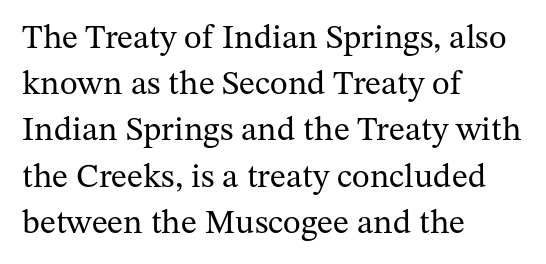
The image shows 34 px regular-weight serif type, upright; set left-aligned, normal line spacing (1.36x), normal letter spacing, not underlined; medium stroke contrast and a medium x-height.
